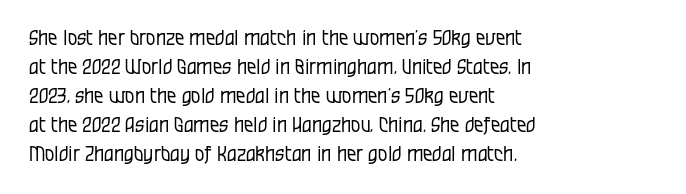
{"italic": "no", "bold": "no", "underline": "no", "align": "left", "line_spacing": "normal", "line_spacing_ratio": 1.38, "letter_spacing": "normal", "letter_spacing_em": 0.0, "glyph_px": 21}
